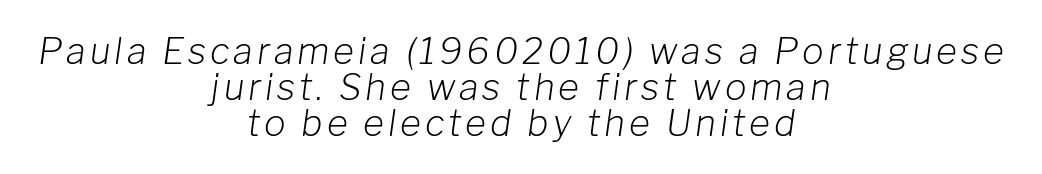
{"italic": "yes", "lean": "right", "slant_degrees": 8, "bold": "no", "weight": "light", "width": "normal", "stroke_contrast": "low", "x_height": "medium", "monospaced": "no", "underline": "no", "align": "center", "line_spacing": "tight", "line_spacing_ratio": 1.0, "glyph_px": 36}
